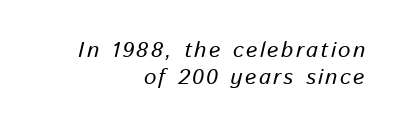
Reading down the block, your eye finds every line finishing at a fixed right position. This is oblique type, the kind used for emphasis or titles. Only glyphs here, with clear space below each row.
